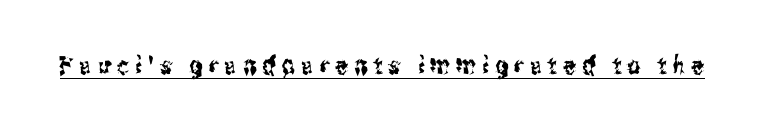
{"italic": "no", "underline": "yes", "letter_spacing": "wide", "letter_spacing_em": 0.25, "glyph_px": 25}
